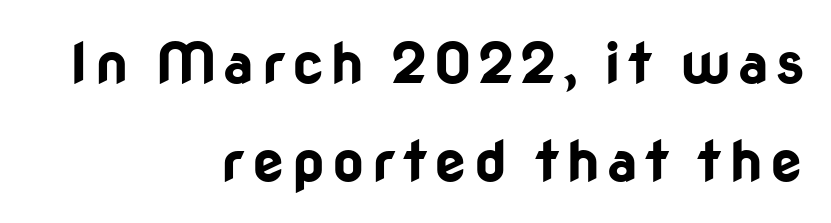
The image shows 56 px bold sans-serif type, upright; set right-aligned, line spacing 1.75x, not underlined; low stroke contrast and a medium x-height.
